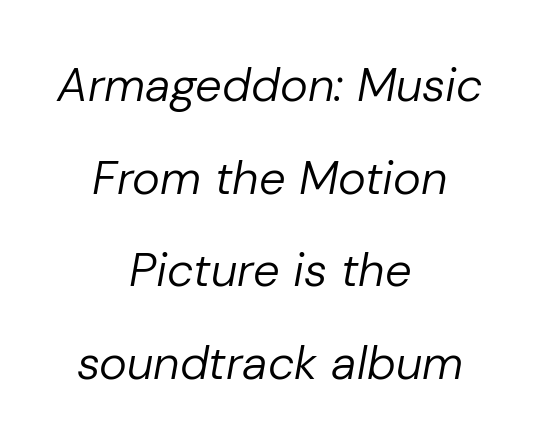
Vertical spacing — loose. Here the designer chose a conventional face with non-uniform glyph widths. Descender tails drop into unmarked territory. Neither beginnings nor endings align; midpoints do.
